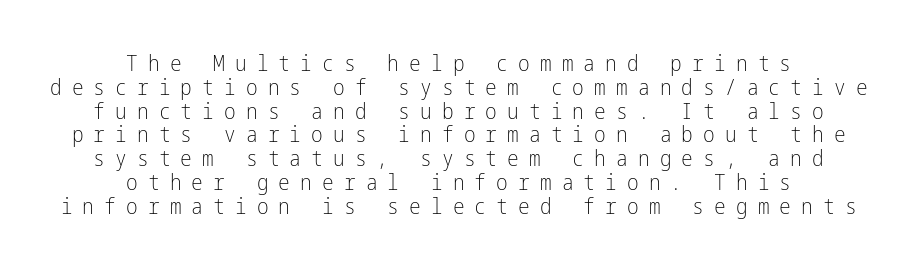
Tightly led — the rows are bunched. Caption: expanded tracking, letters set apart. The lettering stays uniformly vertical, giving the passage a roman look. Anything drawn beneath the words? Only blank space. No extra ink here — the face is not bold. Every row of glyphs is offset so its center matches the block's center.
